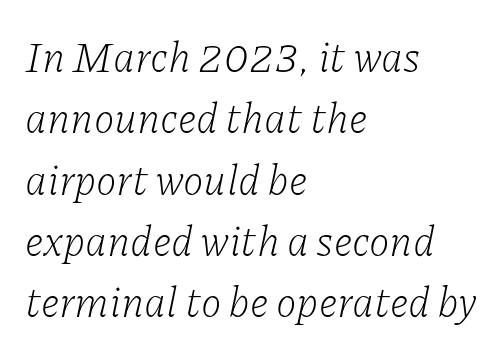
Q: Is the text bold? A: No.
Q: Is the text italic (slanted)? A: Yes, it leans right by about 11 degrees.
Q: Is the typeface a serif or a sans-serif typeface? A: Serif.
Q: Is the text underlined? A: No.
Q: How is the paragraph aligned? A: Left-aligned.
Q: Is the spacing between letters normal or unusually wide? A: Normal.
Q: Is the spacing between lines tight, normal or loose? A: Normal.
Q: Width (condensed, normal, or wide)? A: Normal.
Q: Stroke contrast? A: Low.
Q: x-height? A: Medium.
Q: Monospaced? A: No.
